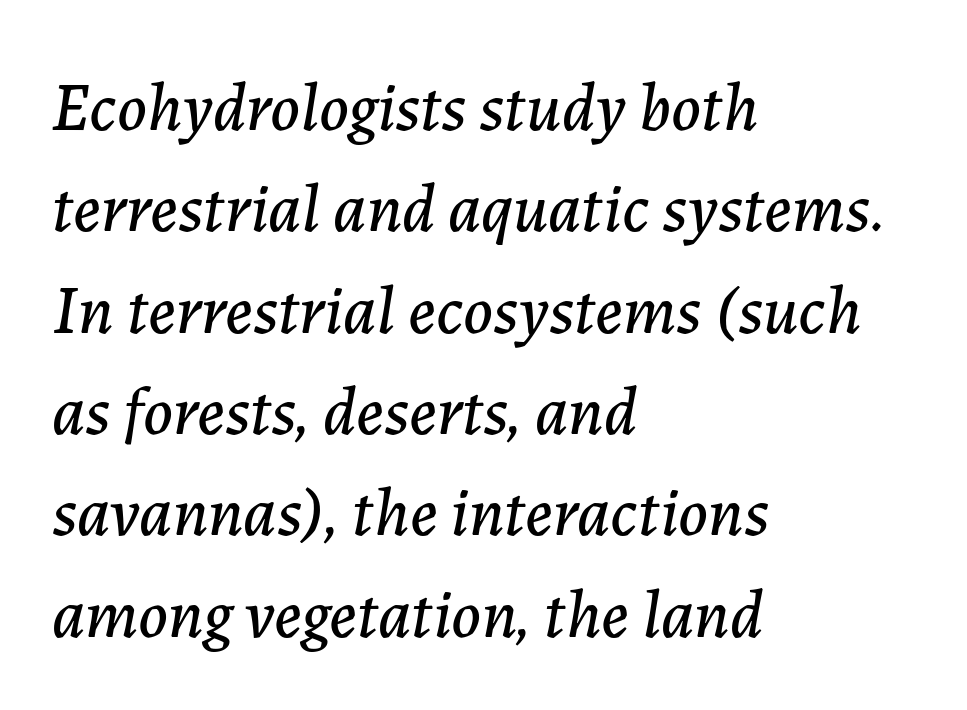
Style check: oblique. The string is rendered with underlining switched off. Is the letter spacing exaggerated? No — it looks like the ordinary default. Each letter keeps its own natural width here, so spacing adapts to shape.
